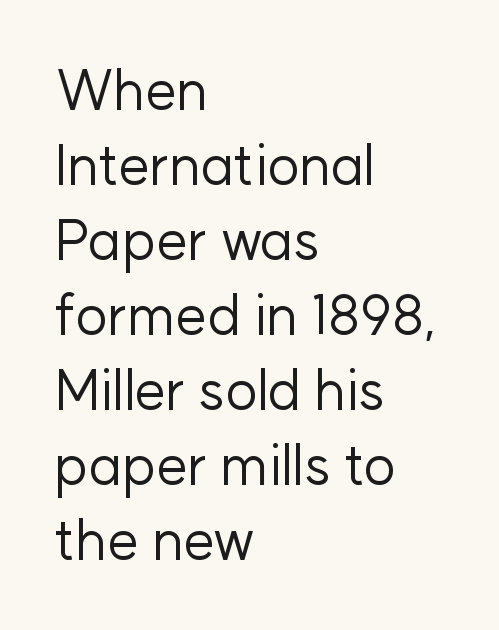
Each stroke keeps to a modest, everyday thickness or less. The setting favours the left margin, as ordinary paragraphs usually do. Does the type have serifs? No, each stem ends abruptly. Descender tails drop into unmarked territory. The passage shown has conventional tracking throughout. Vertical spacing — default.
